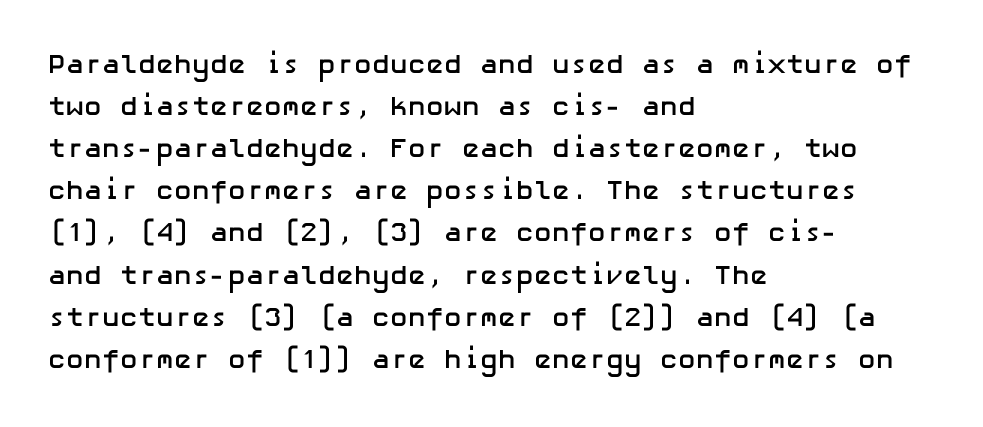
Q: Is the text bold? A: Yes.
Q: Is the text italic (slanted)? A: No, it is upright.
Q: Is the text underlined? A: No.
Q: How is the paragraph aligned? A: Left-aligned.
Q: Is the spacing between letters normal or unusually wide? A: Normal.
Q: Is the spacing between lines tight, normal or loose? A: Normal.
